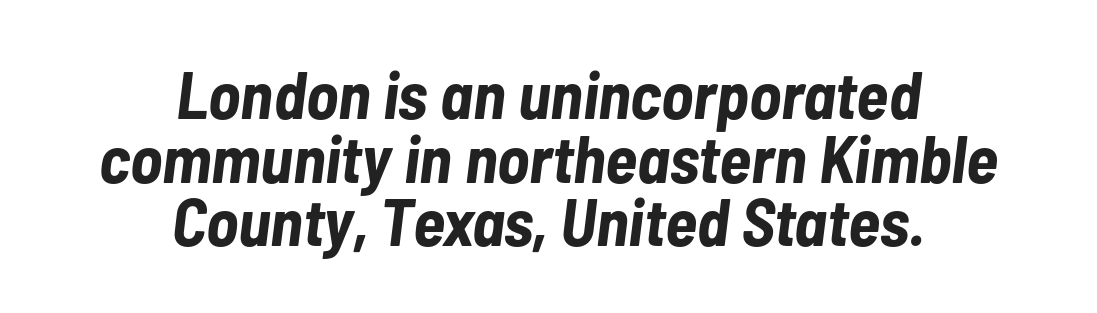
{"italic": "yes", "lean": "right", "slant_degrees": 7, "bold": "yes", "weight": "bold", "width": "condensed", "stroke_contrast": "low", "x_height": "medium", "monospaced": "no", "underline": "no", "align": "center", "line_spacing": "tight", "line_spacing_ratio": 0.95, "letter_spacing": "normal", "letter_spacing_em": 0.0, "glyph_px": 67}
